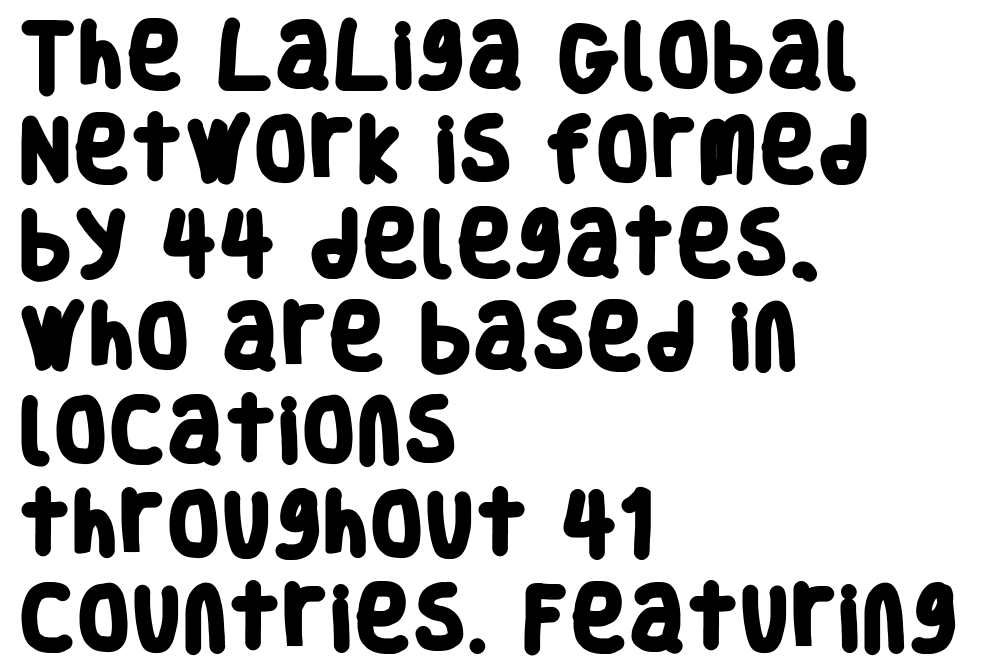
Q: Is the text bold? A: Yes.
Q: Is the typeface a serif or a sans-serif typeface? A: Sans-serif.
Q: Is the text underlined? A: No.
Q: How is the paragraph aligned? A: Left-aligned.
Q: Is the spacing between letters normal or unusually wide? A: Normal.
Q: Is the spacing between lines tight, normal or loose? A: Normal.
Q: Width (condensed, normal, or wide)? A: Condensed.
Q: Stroke contrast? A: Low.
Q: x-height? A: Large.
Q: Monospaced? A: No.
